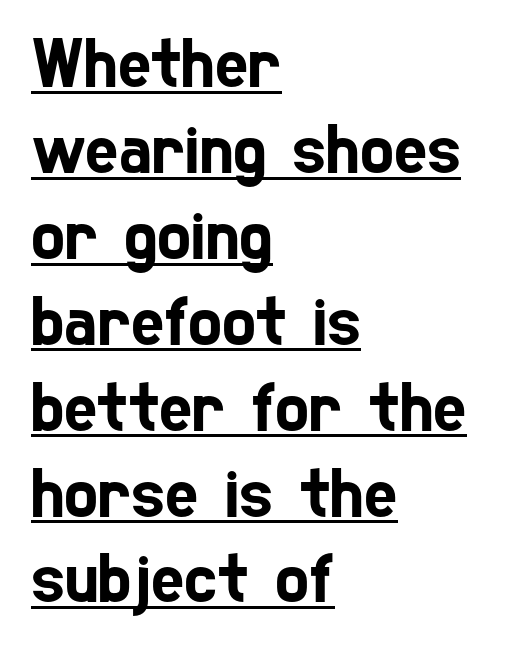
Q: Is the typeface a serif or a sans-serif typeface? A: Sans-serif.
Q: Is the text underlined? A: Yes.
Q: How is the paragraph aligned? A: Left-aligned.
Q: Is the spacing between letters normal or unusually wide? A: Normal.
Q: Width (condensed, normal, or wide)? A: Condensed.
Q: Stroke contrast? A: Low.
Q: x-height? A: Medium.
Q: Monospaced? A: No.
